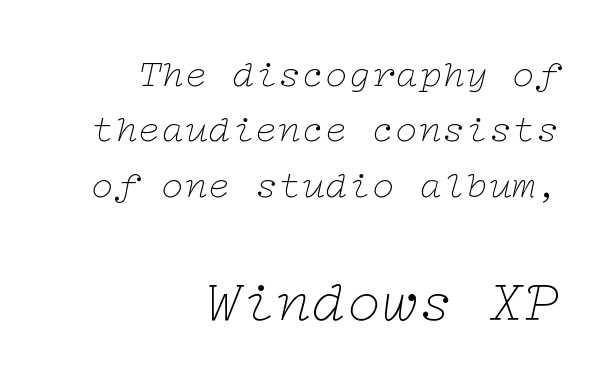
{"serif": "yes", "italic": "yes", "lean": "right", "slant_degrees": 12, "bold": "no", "weight": "thin", "width": "wide", "stroke_contrast": "low", "x_height": "medium", "underline": "no", "align": "right", "line_spacing": "normal", "line_spacing_ratio": 1.42, "letter_spacing": "normal", "letter_spacing_em": 0.0, "larger_block": "second", "size_ratio": 1.51, "glyph_px": 59}
